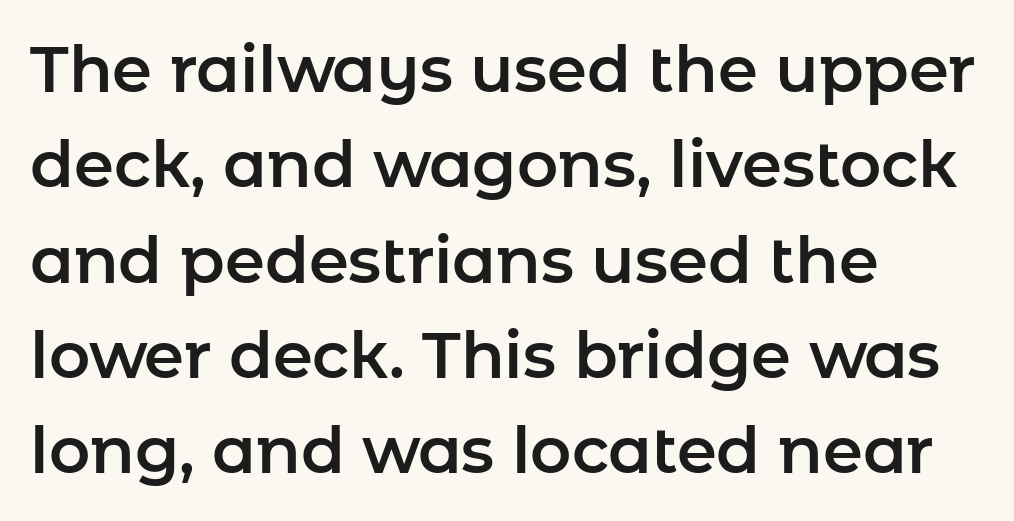
Compared with a centered layout, this one pins lines to the left instead. Compared with typical body copy, the letter spacing here is the same. The string is rendered with underlining switched off. If you drew a line through each stem, it would be perfectly vertical. Character widths vary here, with narrow letters taking less room than wide ones.
